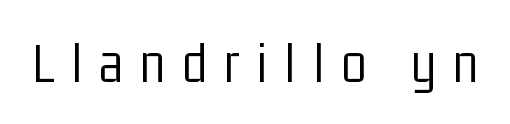
{"serif": "no", "italic": "no", "bold": "no", "weight": "light", "width": "condensed", "stroke_contrast": "low", "x_height": "medium", "monospaced": "no", "underline": "no", "letter_spacing": "wide", "letter_spacing_em": 0.29, "glyph_px": 58}
